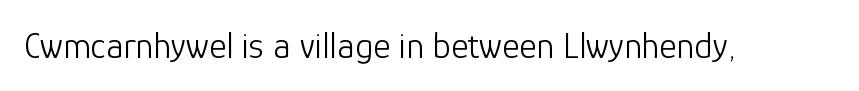
{"serif": "no", "italic": "no", "bold": "no", "weight": "light", "width": "normal", "stroke_contrast": "low", "x_height": "medium", "monospaced": "no", "underline": "no", "letter_spacing": "normal", "letter_spacing_em": 0.0, "glyph_px": 37}
